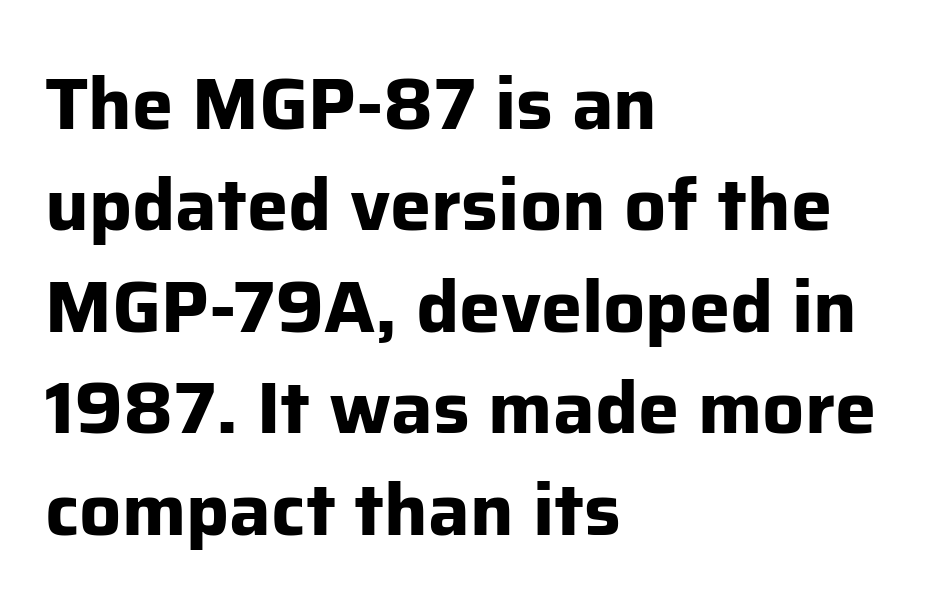
Spacing between characters is what you'd get straight out of the box. Varying glyph widths throughout — classic text-font behaviour. Look at the stroke-to-counter ratio: heavy, a bold. Notice how the stems are strictly vertical — no italics here.
